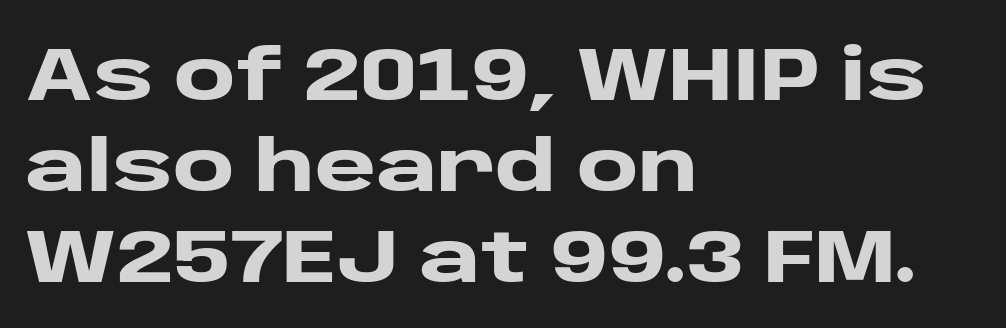
{"serif": "no", "italic": "no", "bold": "yes", "weight": "heavy", "width": "wide", "stroke_contrast": "low", "x_height": "large", "monospaced": "no", "underline": "no", "align": "left", "line_spacing_ratio": 1.23, "letter_spacing": "normal", "letter_spacing_em": 0.0, "glyph_px": 74}
